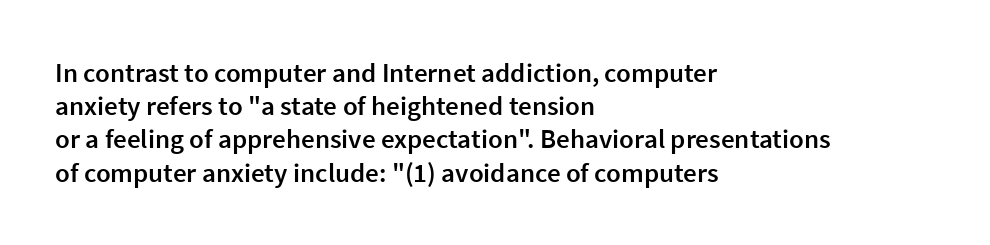
Q: Is the text bold? A: Semi-bold.
Q: Is the text italic (slanted)? A: No, it is upright.
Q: Is the text underlined? A: No.
Q: How is the paragraph aligned? A: Left-aligned.
Q: Is the spacing between letters normal or unusually wide? A: Normal.
